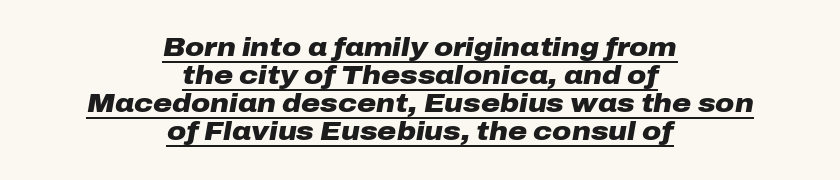
Q: Is the text bold? A: Yes.
Q: Is the text italic (slanted)? A: Yes, it leans right by about 10 degrees.
Q: Is the text underlined? A: Yes.
Q: How is the paragraph aligned? A: Centered.
Q: Is the spacing between letters normal or unusually wide? A: Normal.
Q: Is the spacing between lines tight, normal or loose? A: Tight.
